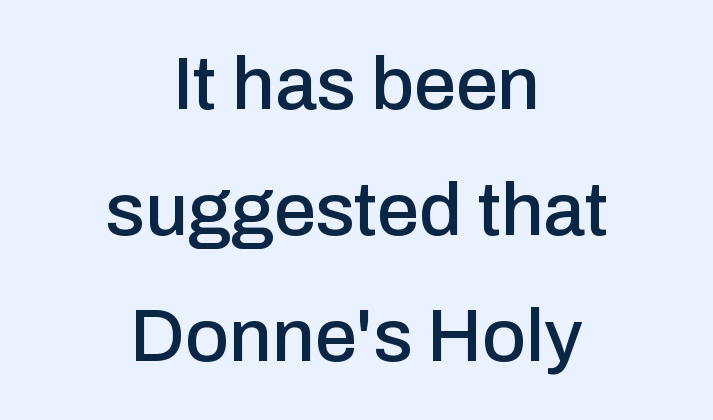
Each row of text sits above clean, open space. You could not count columns in this text — the font is proportionally spaced. Posture: vertical. Leftover space on each line is divided equally before and after the words.
